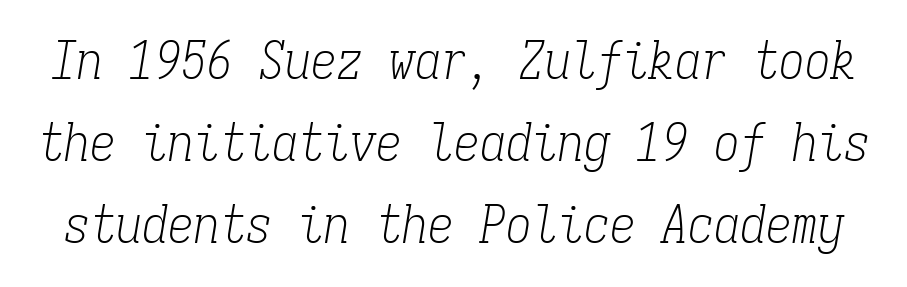
There's an unmistakable incline to the writing here. Unbolded letterforms with no extra heft. This sample has the even, mechanical cadence of fixed-width lettering. Line spacing here is normal. A typesetter would call this zero additional tracking. Underlining? Definitely not there.
